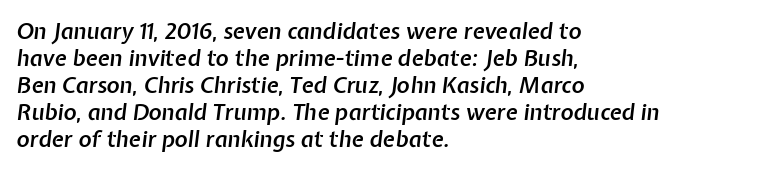
{"italic": "yes", "lean": "right", "slant_degrees": 7, "bold": "semi", "underline": "no", "align": "left", "line_spacing_ratio": 1.23, "letter_spacing": "normal", "letter_spacing_em": 0.0, "glyph_px": 22}
